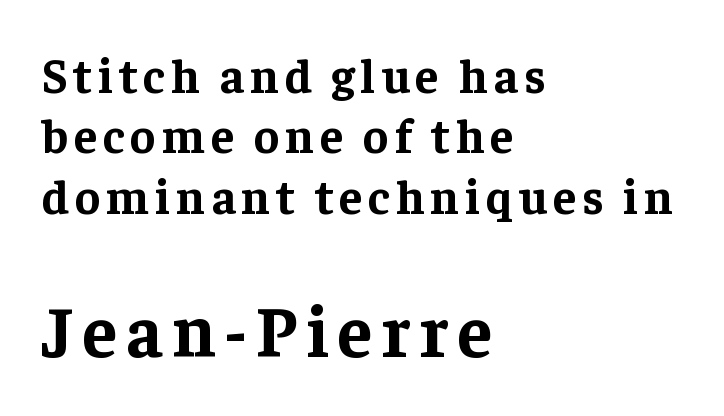
Q: Is the text bold? A: Yes.
Q: Is the text italic (slanted)? A: No, it is upright.
Q: Is the typeface a serif or a sans-serif typeface? A: Serif.
Q: Is the text underlined? A: No.
Q: How is the paragraph aligned? A: Left-aligned.
Q: Is the spacing between lines tight, normal or loose? A: Normal.
Q: Which block of text is set in a larger size, the first (top) or the second (bottom)? A: The second (bottom) one.
Q: Width (condensed, normal, or wide)? A: Normal.
Q: Stroke contrast? A: Low.
Q: x-height? A: Medium.
Q: Monospaced? A: No.
